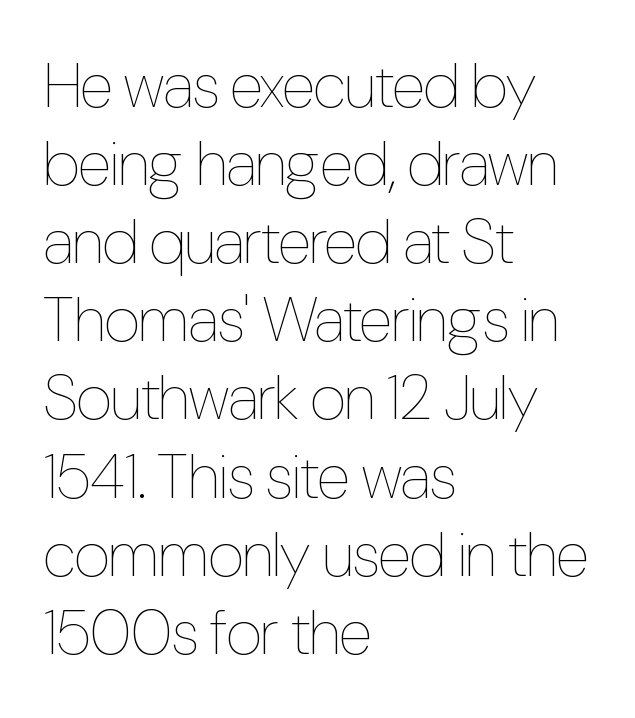
The rendering uses natural spacing where letterforms have individual widths. These lines were composed using upright roman letters. The glyphs are unaccompanied by any horizontal stroke below them. These lines stack with their left ends in a neat column. Inter-character spacing is left at the font's built-in metrics.
